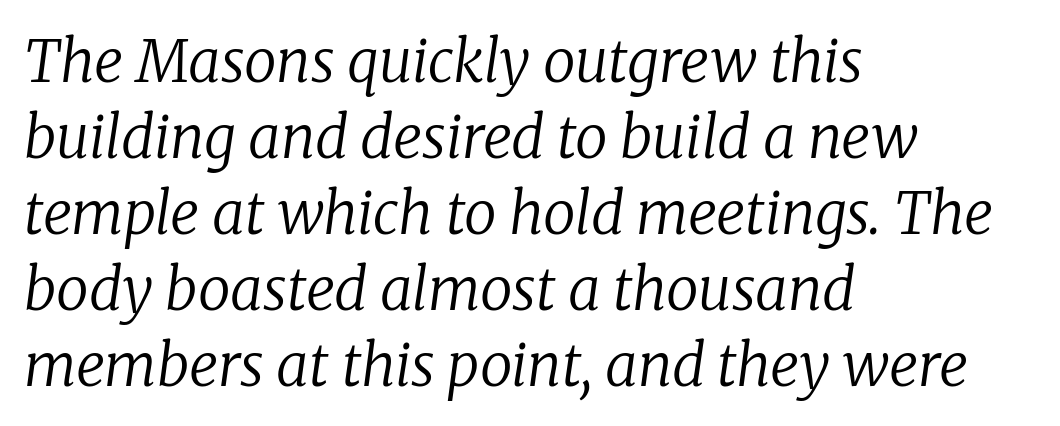
The baseline area is clear. Font category for this specimen: serif. Typeset ragged right — the left edge is the straight one. The letters advance in unequal steps, a hallmark of proportional type. The passage shown stacks its lines at a standard gap. Think standard paragraph weight, or any step lighter than that.
